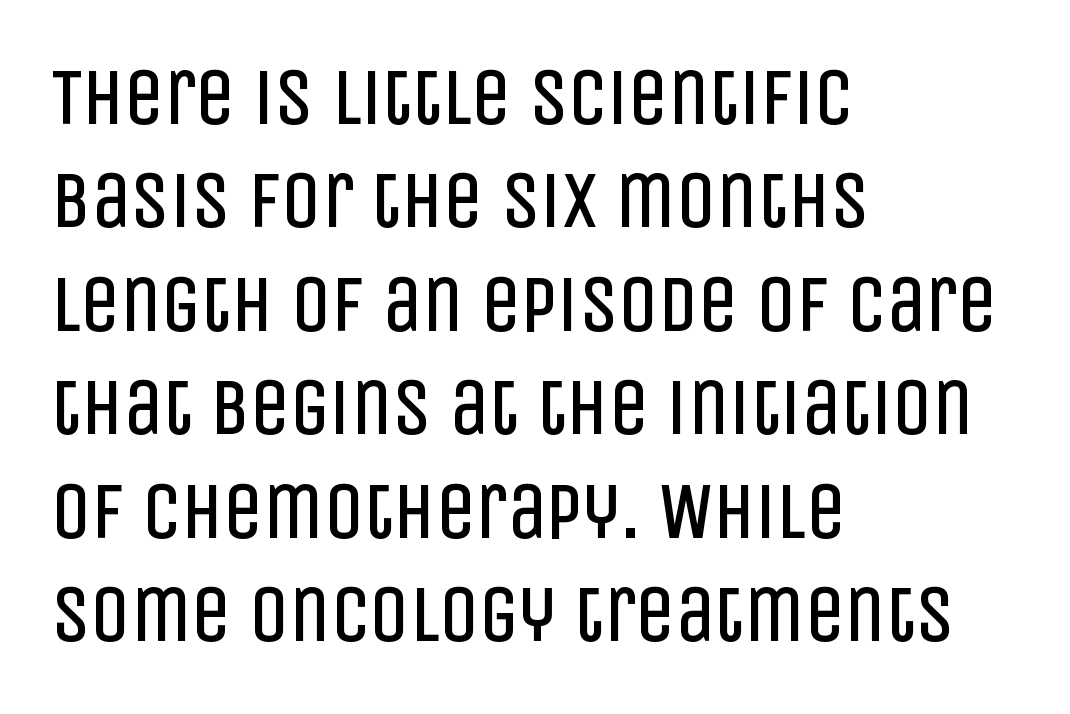
Q: Is the text bold? A: No.
Q: Is the text italic (slanted)? A: No, it is upright.
Q: Is the typeface a serif or a sans-serif typeface? A: Sans-serif.
Q: Is the text underlined? A: No.
Q: How is the paragraph aligned? A: Left-aligned.
Q: Is the spacing between letters normal or unusually wide? A: Normal.
Q: Is the spacing between lines tight, normal or loose? A: Normal.
Q: Width (condensed, normal, or wide)? A: Condensed.
Q: Stroke contrast? A: Low.
Q: x-height? A: Large.
Q: Monospaced? A: No.
